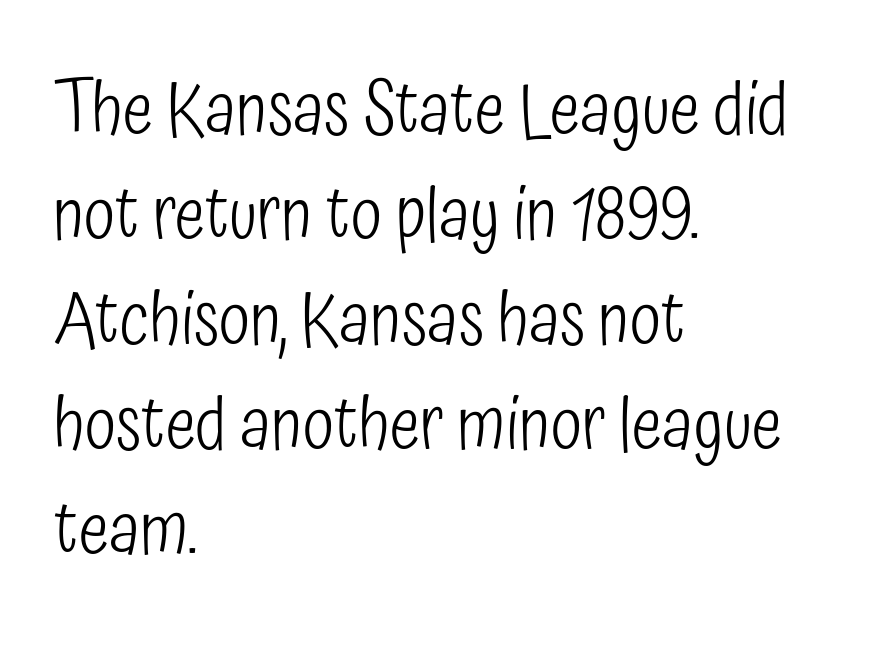
The image shows 72 px light, condensed sans-serif type, upright; set left-aligned, normal line spacing (1.46x), normal letter spacing, not underlined; low stroke contrast and a medium x-height.
